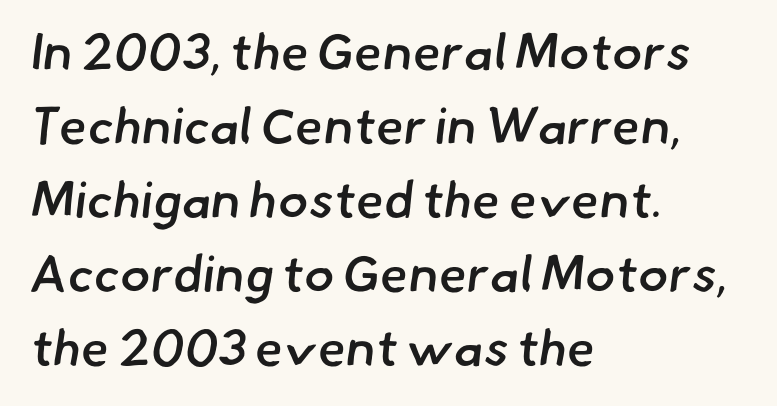
Q: Is the text bold? A: Semi-bold.
Q: Is the typeface a serif or a sans-serif typeface? A: Sans-serif.
Q: Is the text underlined? A: No.
Q: How is the paragraph aligned? A: Left-aligned.
Q: Is the spacing between letters normal or unusually wide? A: Normal.
Q: Is the spacing between lines tight, normal or loose? A: Normal.
Q: Width (condensed, normal, or wide)? A: Normal.
Q: Stroke contrast? A: Low.
Q: x-height? A: Small.
Q: Monospaced? A: No.
